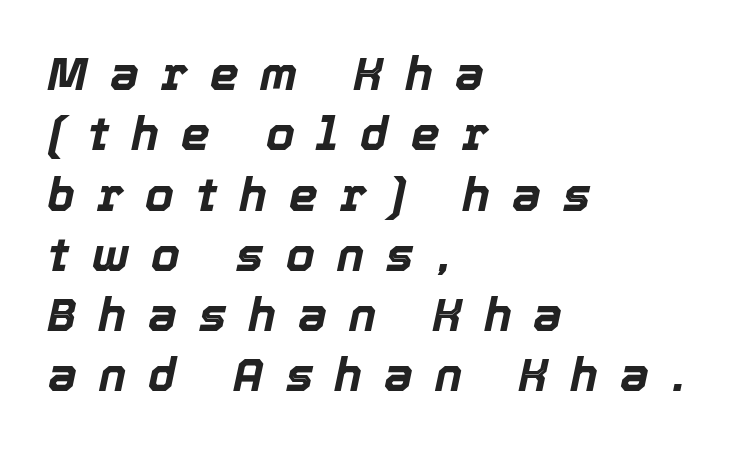
{"italic": "yes", "lean": "right", "slant_degrees": 12, "bold": "yes", "weight": "bold", "width": "normal", "x_height": "medium", "monospaced": "no", "underline": "no", "align": "left", "line_spacing": "normal", "line_spacing_ratio": 1.31, "letter_spacing": "wide", "letter_spacing_em": 0.48, "glyph_px": 46}
